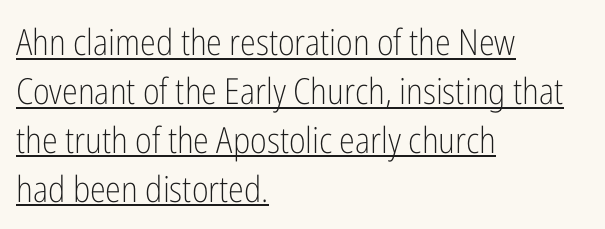
{"serif": "no", "italic": "no", "bold": "no", "weight": "light", "width": "condensed", "stroke_contrast": "low", "x_height": "medium", "monospaced": "no", "underline": "yes", "align": "left", "line_spacing": "normal", "line_spacing_ratio": 1.36, "letter_spacing": "normal", "letter_spacing_em": 0.0, "glyph_px": 36}
